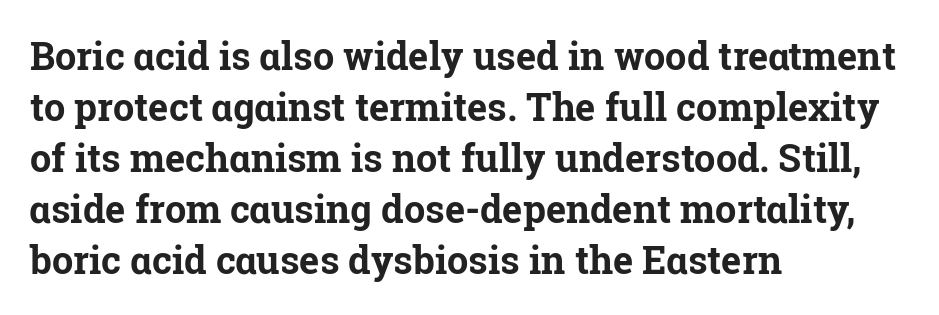
Q: Is the text bold? A: Yes.
Q: Is the text italic (slanted)? A: No, it is upright.
Q: Is the typeface a serif or a sans-serif typeface? A: Serif.
Q: Is the text underlined? A: No.
Q: How is the paragraph aligned? A: Left-aligned.
Q: Is the spacing between letters normal or unusually wide? A: Normal.
Q: Is the spacing between lines tight, normal or loose? A: Normal.
Q: Width (condensed, normal, or wide)? A: Normal.
Q: Stroke contrast? A: Low.
Q: x-height? A: Medium.
Q: Monospaced? A: No.
